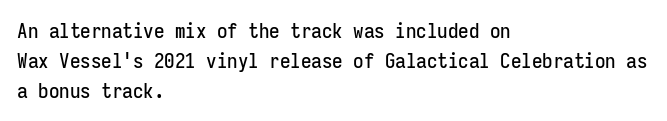
The image shows 21 px text type, upright; set left-aligned, normal line spacing (1.42x), normal letter spacing, not underlined.
